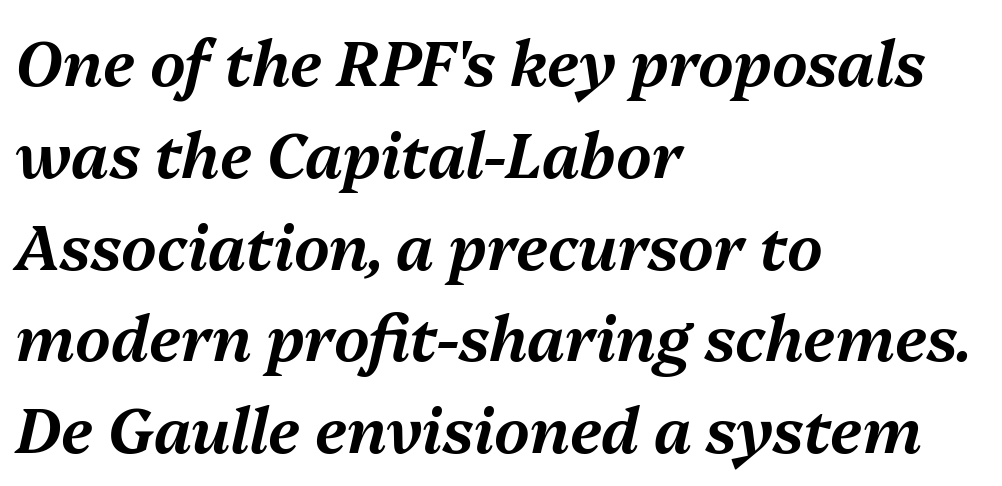
Q: Is the text italic (slanted)? A: Yes, it leans right by about 13 degrees.
Q: Is the text underlined? A: No.
Q: How is the paragraph aligned? A: Left-aligned.
Q: Is the spacing between letters normal or unusually wide? A: Normal.
Q: Is the spacing between lines tight, normal or loose? A: Normal.
Q: Width (condensed, normal, or wide)? A: Normal.
Q: Stroke contrast? A: Medium.
Q: x-height? A: Medium.
Q: Monospaced? A: No.
